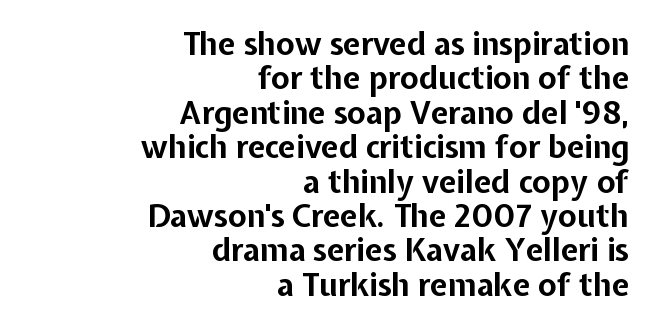
Q: Is the text bold? A: Yes.
Q: Is the text italic (slanted)? A: No, it is upright.
Q: Is the typeface a serif or a sans-serif typeface? A: Sans-serif.
Q: Is the text underlined? A: No.
Q: How is the paragraph aligned? A: Right-aligned.
Q: Is the spacing between letters normal or unusually wide? A: Normal.
Q: Is the spacing between lines tight, normal or loose? A: Tight.
Q: Width (condensed, normal, or wide)? A: Normal.
Q: Stroke contrast? A: Low.
Q: x-height? A: Medium.
Q: Monospaced? A: No.
